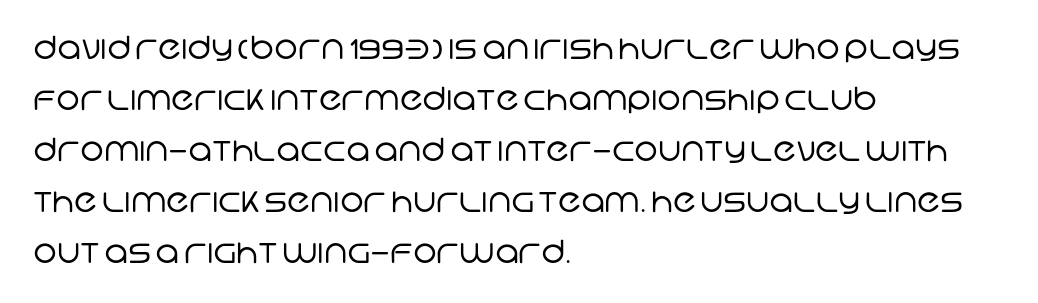
The image shows 32 px regular-weight sans-serif type; set left-aligned, normal line spacing (1.59x), normal letter spacing, not underlined; low stroke contrast and a large x-height.
